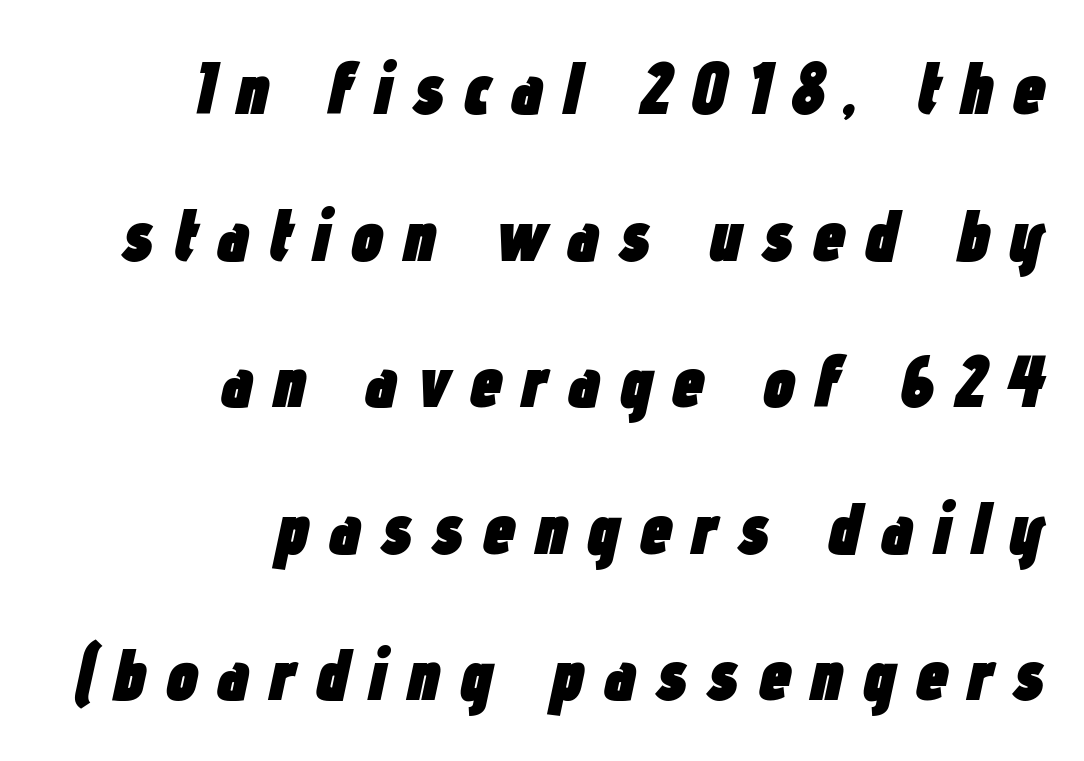
The image shows 74 px heavy, condensed type, italic (leaning right); set right-aligned, loose line spacing (1.98x), unusually wide letter spacing (+0.25 em), not underlined; low stroke contrast and a medium x-height.
